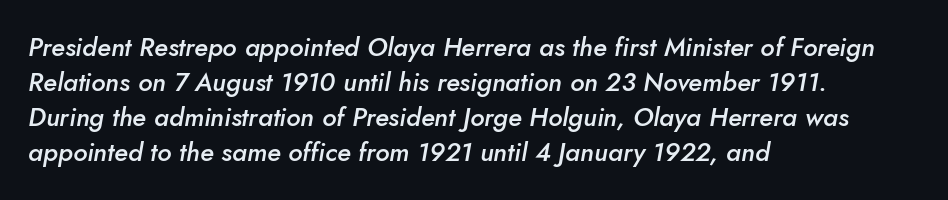
{"italic": "yes", "lean": "right", "slant_degrees": 10, "bold": "semi", "underline": "no", "align": "left", "line_spacing": "normal", "line_spacing_ratio": 1.35, "letter_spacing": "normal", "letter_spacing_em": 0.0, "glyph_px": 26}
